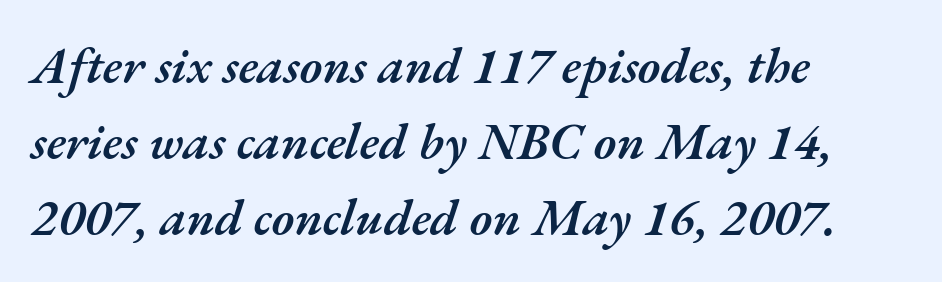
The image shows 51 px semibold type, italic (leaning right); set left-aligned, normal line spacing (1.49x), normal letter spacing, not underlined; medium stroke contrast and a small x-height.
